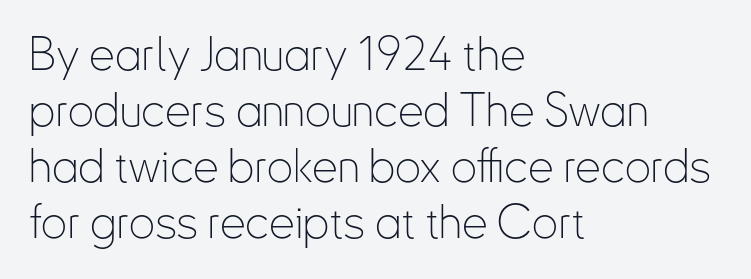
{"serif": "no", "italic": "no", "bold": "no", "weight": "thin", "width": "condensed", "stroke_contrast": "low", "x_height": "small", "monospaced": "no", "underline": "no", "align": "left", "line_spacing_ratio": 1.22, "letter_spacing": "normal", "letter_spacing_em": 0.0, "glyph_px": 46}
